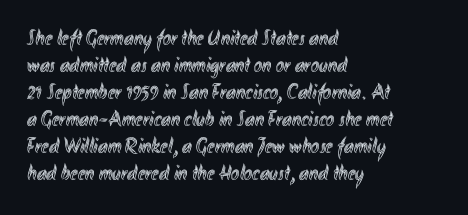
{"underline": "no", "align": "left", "line_spacing_ratio": 1.23, "letter_spacing": "normal", "letter_spacing_em": 0.0, "glyph_px": 22}
